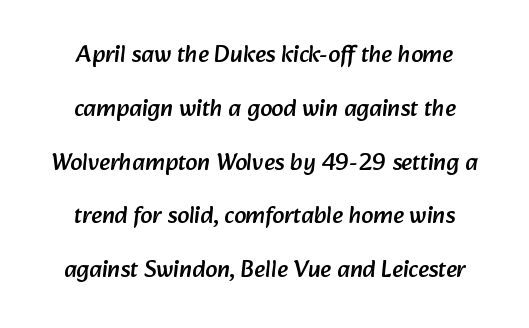
The image shows 24 px text type; set centered, loose line spacing (2.24x), normal letter spacing, not underlined.
